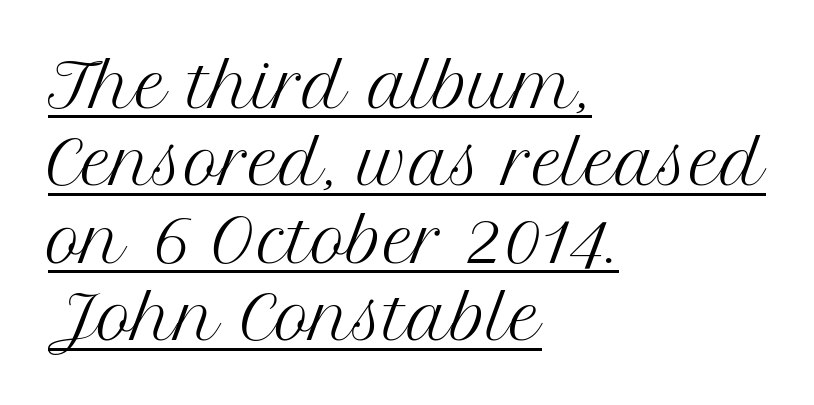
If you drew a ruler down the left edge, every line would touch it. Here the designer chose a conventional face with non-uniform glyph widths. Look at the tracking — it's just the regular setting, nothing added. The rendering uses the underline text-decoration.
